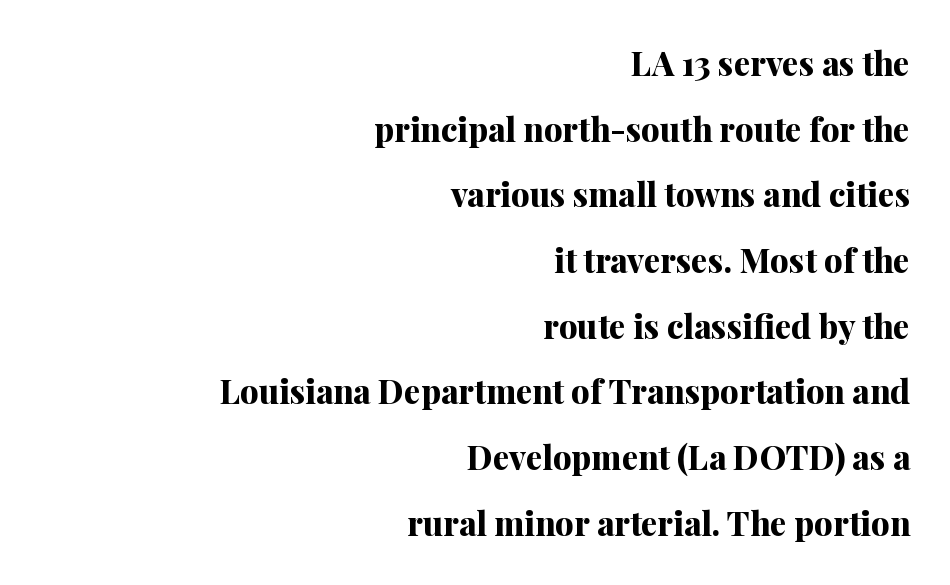
The image shows 33 px bold serif type, upright; set right-aligned, loose line spacing (1.99x), normal letter spacing, not underlined; medium stroke contrast and a medium x-height.
